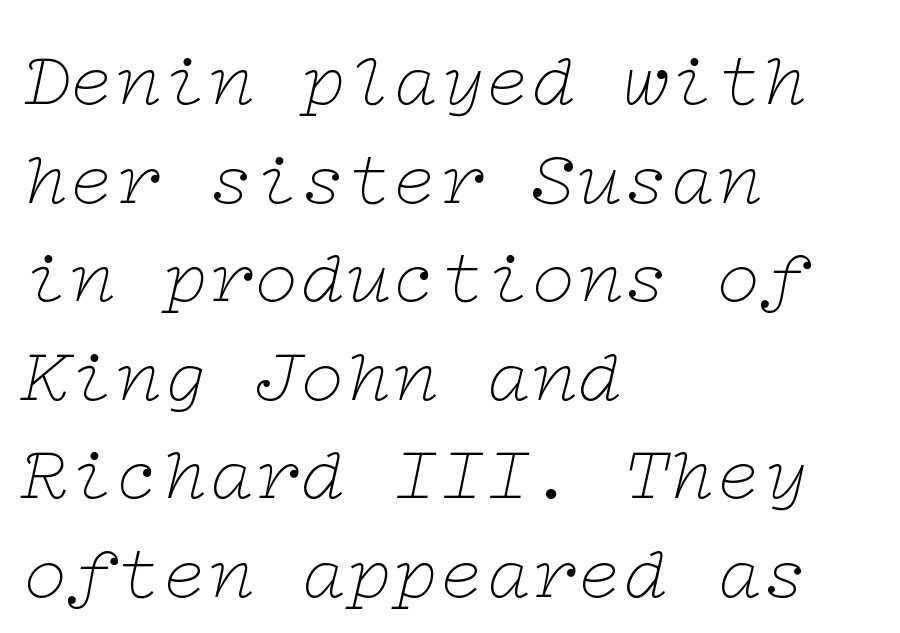
Q: Is the text bold? A: No.
Q: Is the text italic (slanted)? A: Yes, it leans right by about 12 degrees.
Q: Is the typeface a serif or a sans-serif typeface? A: Serif.
Q: Is the text underlined? A: No.
Q: How is the paragraph aligned? A: Left-aligned.
Q: Is the spacing between letters normal or unusually wide? A: Normal.
Q: Is the spacing between lines tight, normal or loose? A: Normal.
Q: Width (condensed, normal, or wide)? A: Wide.
Q: Stroke contrast? A: Low.
Q: x-height? A: Medium.
